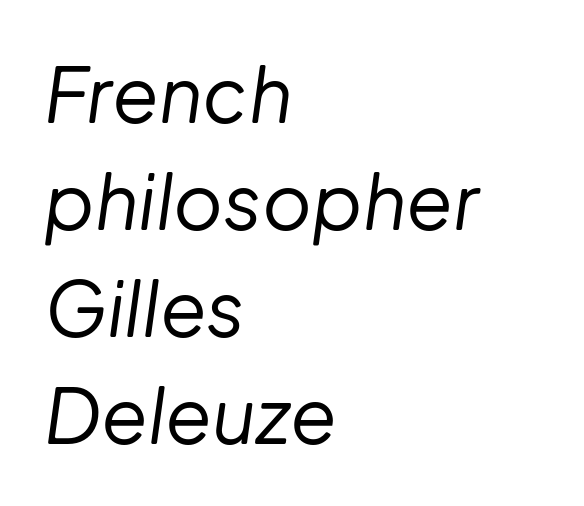
The image shows 76 px regular-weight type, italic (leaning right); set left-aligned, normal line spacing (1.41x), normal letter spacing, not underlined; low stroke contrast and a medium x-height.
